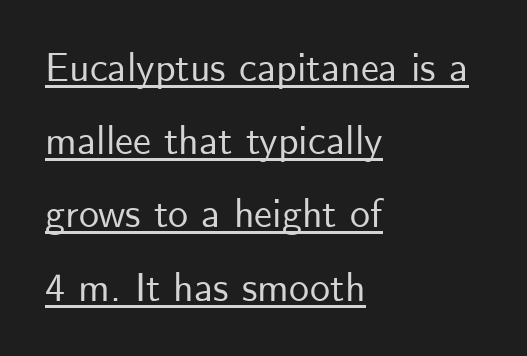
The rendering shows plain stroke endings on the letterforms — a sans-serif design. The letterforms sit shoulder to shoulder at normal distance. Which margin do the lines hug? The left one — the right edge is uneven. Characters remain perfectly vertical along every line. Note the varied advance widths — an 'i' is clearly narrower than an 'm'. Descenders here cross a horizontal rule under the line.
